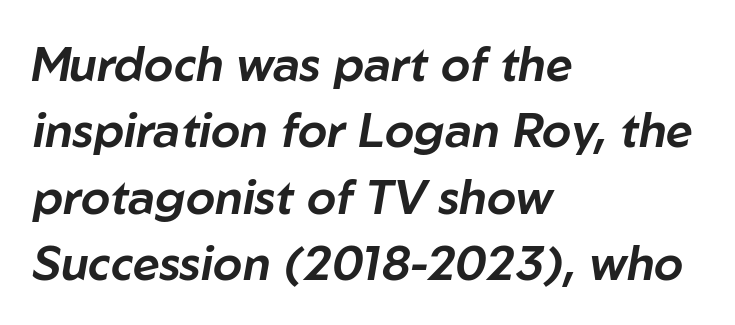
The letterforms sit shoulder to shoulder at normal distance. The typography opts for an oblique posture over an upright one. Evenly set lines give the paragraph a standard silhouette. The gap between lines stays unmarked. Typeset ragged right — the left edge is the straight one. Do the characters align in a grid? No, the font is proportional.
